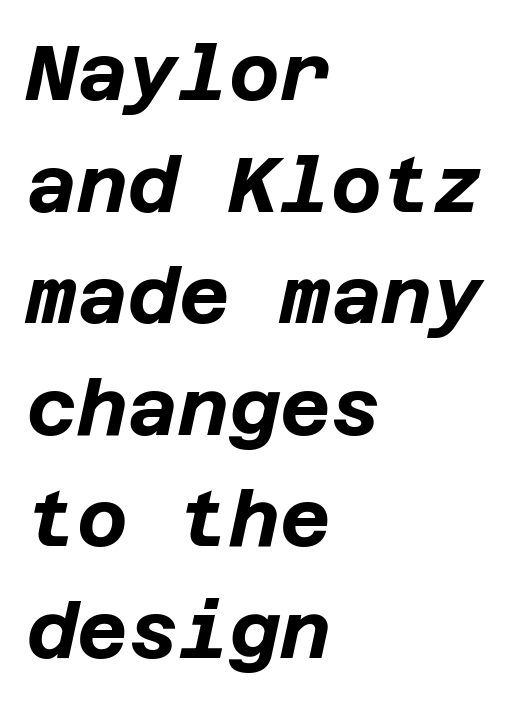
{"italic": "yes", "lean": "right", "slant_degrees": 12, "bold": "yes", "weight": "bold", "width": "normal", "stroke_contrast": "low", "x_height": "large", "underline": "no", "align": "left", "line_spacing": "normal", "line_spacing_ratio": 1.43, "letter_spacing": "normal", "letter_spacing_em": 0.0, "glyph_px": 78}
